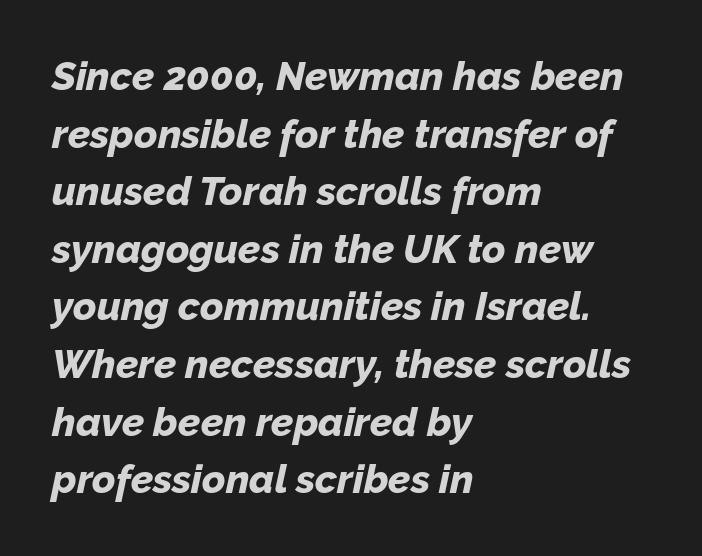
The image shows 40 px bold type, italic (leaning right); set left-aligned, normal line spacing (1.44x), normal letter spacing, not underlined; low stroke contrast and a medium x-height.
